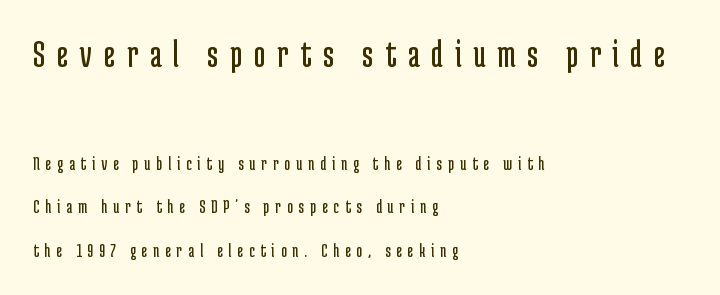
Spacing verdict: proportional, widths tailored to each character. Between these two stacked blocks, the higher one wins on size. Is there much room between lines? Yes — plenty of vertical air separates them. It's the straight-up-and-down kind of type.
